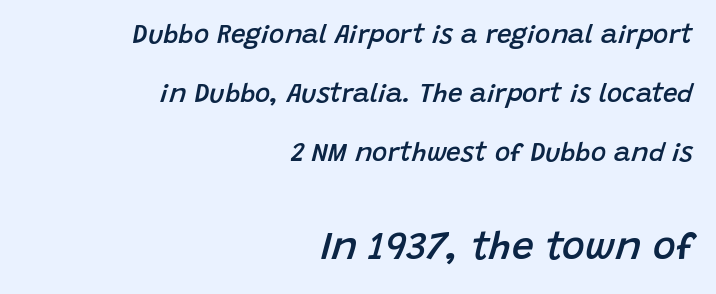
{"italic": "yes", "lean": "right", "slant_degrees": 15, "bold": "semi", "weight": "semibold", "width": "normal", "stroke_contrast": "low", "x_height": "large", "monospaced": "no", "underline": "no", "align": "right", "line_spacing": "loose", "line_spacing_ratio": 2.26, "letter_spacing": "normal", "letter_spacing_em": 0.0, "larger_block": "second", "size_ratio": 1.5, "glyph_px": 39}
